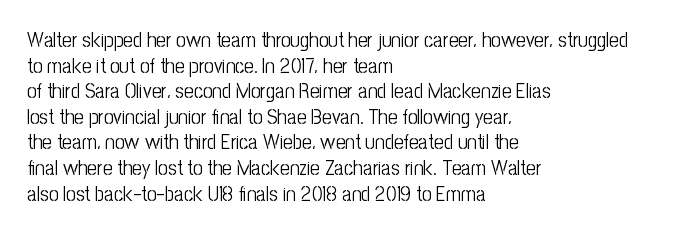
Does extra space separate the letters? No, they use regular spacing. The passage is arranged the way most books set body copy — flush left. The area under the type is left untouched. The face looks like a standard text weight, possibly lighter. Notice how the stems are strictly vertical — no italics here.
